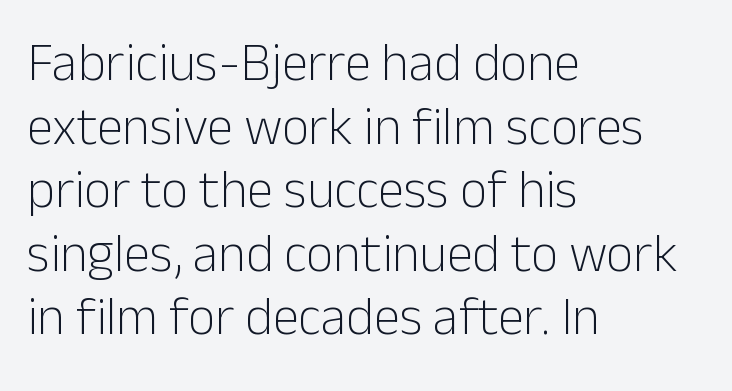
The horizontal fit of the characters is conventional and even. You could not count columns in this text — the font is proportionally spaced. Observe the absence of serifs on each vertical stroke in this sample. Think standard paragraph weight, or any step lighter than that. In terms of posture, this sample is upright. Leftover space on each line is placed entirely after the last word.
